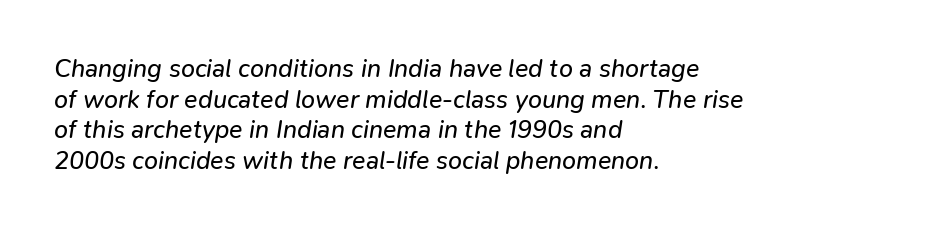
Q: Is the text bold? A: No.
Q: Is the text italic (slanted)? A: Yes, it leans right by about 9 degrees.
Q: Is the text underlined? A: No.
Q: How is the paragraph aligned? A: Left-aligned.
Q: Is the spacing between letters normal or unusually wide? A: Normal.
